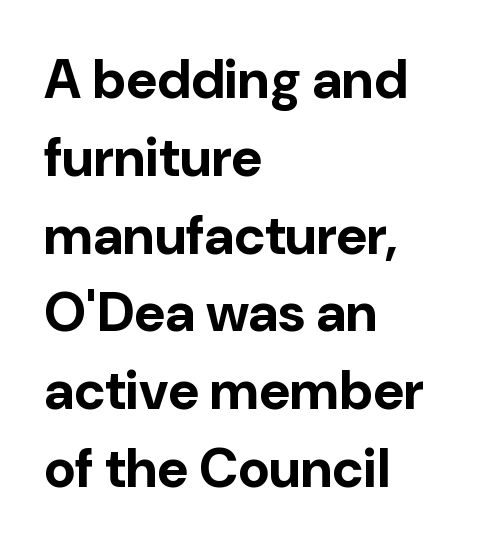
{"serif": "no", "italic": "no", "bold": "yes", "weight": "bold", "width": "normal", "stroke_contrast": "low", "x_height": "medium", "monospaced": "no", "underline": "no", "align": "left", "line_spacing": "normal", "line_spacing_ratio": 1.44, "letter_spacing": "normal", "letter_spacing_em": 0.0, "glyph_px": 54}
